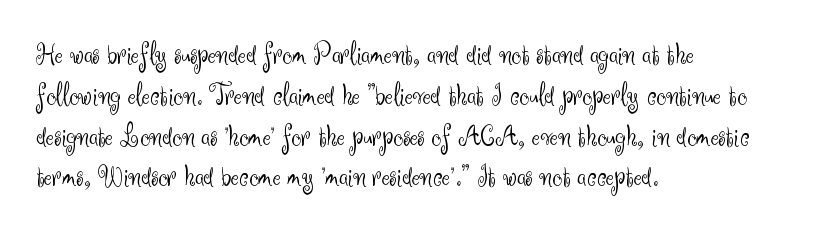
{"serif": "no", "italic": "no", "bold": "no", "weight": "light", "width": "normal", "stroke_contrast": "medium", "x_height": "small", "monospaced": "no", "underline": "no", "align": "left", "line_spacing": "normal", "line_spacing_ratio": 1.36, "letter_spacing": "normal", "letter_spacing_em": 0.0, "glyph_px": 30}
